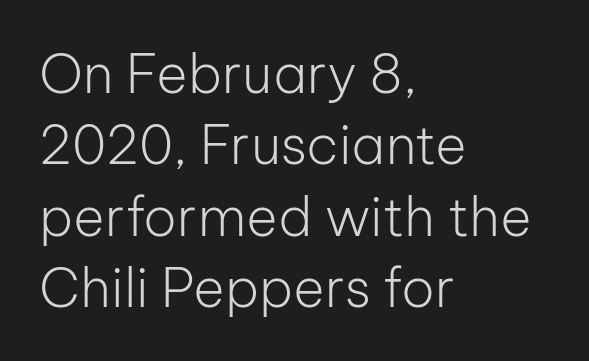
You could not count columns in this text — the font is proportionally spaced. This rendering features lettering with no underline. This is the regular roman posture of the typeface. Are there feet on the stems? There aren't — it's a sans. The line-height multiplier appears to be the usual default.
